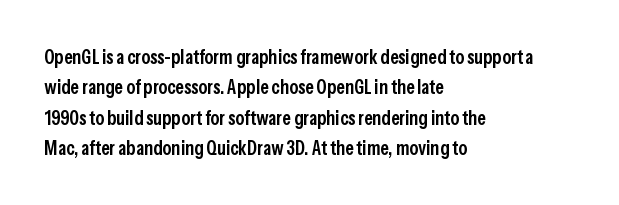
The image shows 20 px text type, upright; set left-aligned, normal line spacing (1.52x), normal letter spacing, not underlined.
